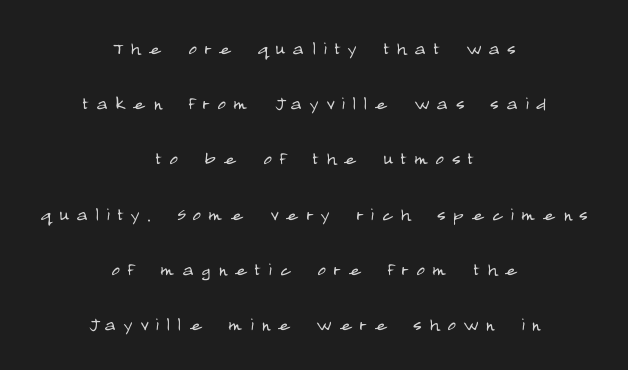
Honestly, there is no underline to notice here at all. A great deal of white space separates one row of letters from the next. Compared with a flush-left layout, this one balances lines on the center instead. This is roman type, the default non-slanted kind.
